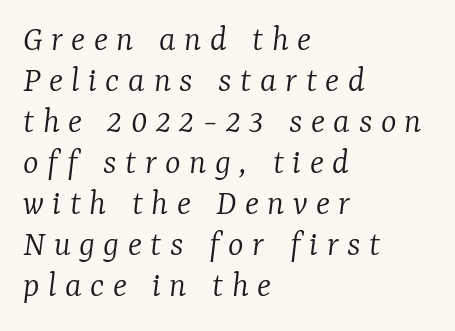
No chunkiness to these letters — they're not bold. Closely set lines give the paragraph a compact silhouette. This sample uses an oblique cut, with every glyph tilted off the vertical. The type is letterspaced generously, with wide tracking. The letters advance in unequal steps, a hallmark of proportional type. I'd call this a serif setting — the letters wear small feet.
